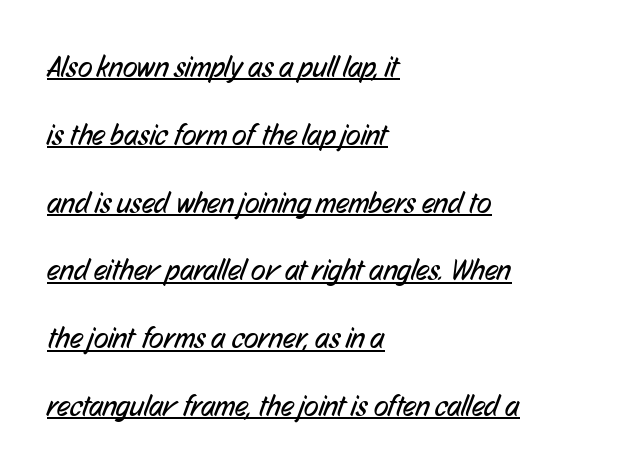
{"serif": "no", "bold": "no", "weight": "regular", "width": "condensed", "stroke_contrast": "low", "x_height": "medium", "monospaced": "no", "underline": "yes", "align": "left", "line_spacing": "loose", "line_spacing_ratio": 2.26, "letter_spacing": "normal", "letter_spacing_em": 0.0, "glyph_px": 30}
